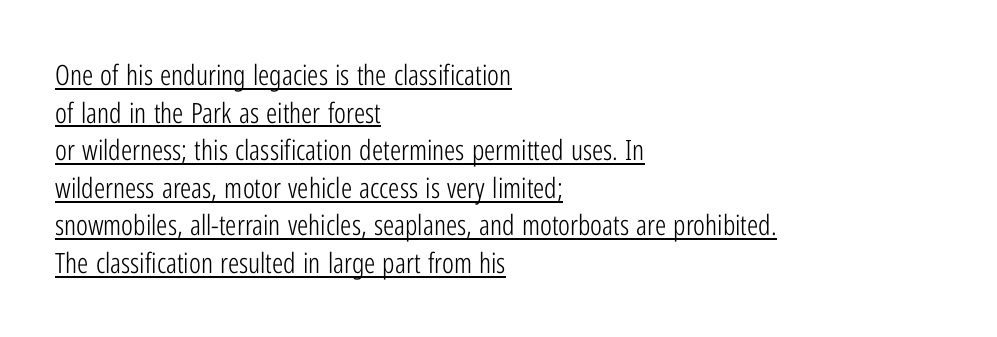
Q: Is the text bold? A: No.
Q: Is the text italic (slanted)? A: No, it is upright.
Q: Is the typeface a serif or a sans-serif typeface? A: Sans-serif.
Q: Is the text underlined? A: Yes.
Q: How is the paragraph aligned? A: Left-aligned.
Q: Is the spacing between letters normal or unusually wide? A: Normal.
Q: Is the spacing between lines tight, normal or loose? A: Normal.
Q: Width (condensed, normal, or wide)? A: Condensed.
Q: Stroke contrast? A: Low.
Q: x-height? A: Medium.
Q: Monospaced? A: No.
